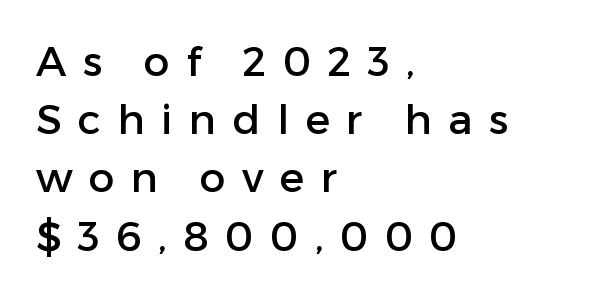
{"serif": "no", "italic": "no", "width": "normal", "stroke_contrast": "low", "x_height": "medium", "monospaced": "no", "underline": "no", "align": "left", "line_spacing": "normal", "line_spacing_ratio": 1.42, "letter_spacing": "wide", "letter_spacing_em": 0.4, "glyph_px": 41}
